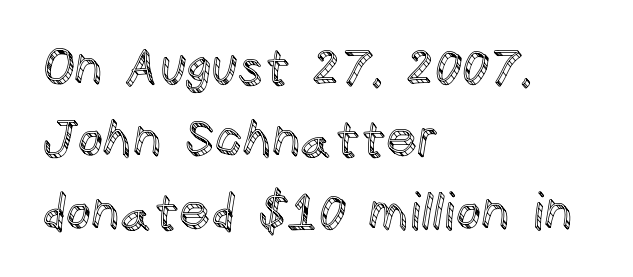
Here the designer chose a conventional face with non-uniform glyph widths. Which margin do the lines hug? The left one — the right edge is uneven. Bare-footed words on every line. Rows of type keep a routine distance in the vertical direction. There is no visible air inserted between adjacent glyphs.
